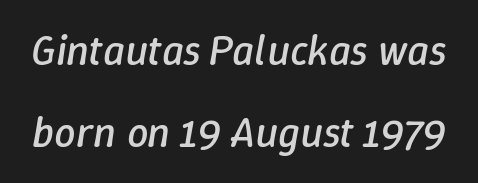
Q: Is the text bold? A: No.
Q: Is the text italic (slanted)? A: Yes, it leans right by about 9 degrees.
Q: Is the text underlined? A: No.
Q: Is the spacing between letters normal or unusually wide? A: Normal.
Q: Is the spacing between lines tight, normal or loose? A: Loose.
Q: Width (condensed, normal, or wide)? A: Normal.
Q: Stroke contrast? A: Low.
Q: x-height? A: Medium.
Q: Monospaced? A: No.
